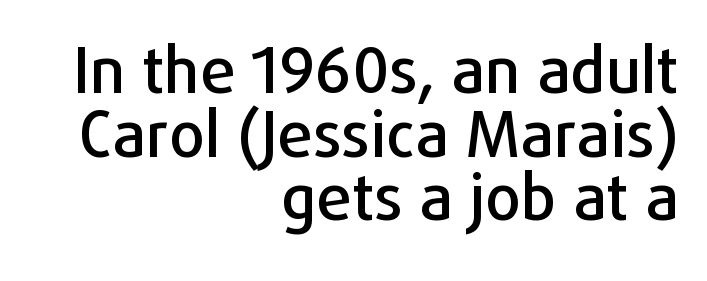
The image shows 63 px sans-serif type, upright; set right-aligned, tight line spacing (1.01x), normal letter spacing, not underlined; low stroke contrast and a medium x-height.
